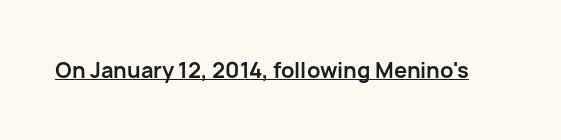
Q: Is the text bold? A: Yes.
Q: Is the text italic (slanted)? A: No, it is upright.
Q: Is the text underlined? A: Yes.
Q: Is the spacing between letters normal or unusually wide? A: Normal.
